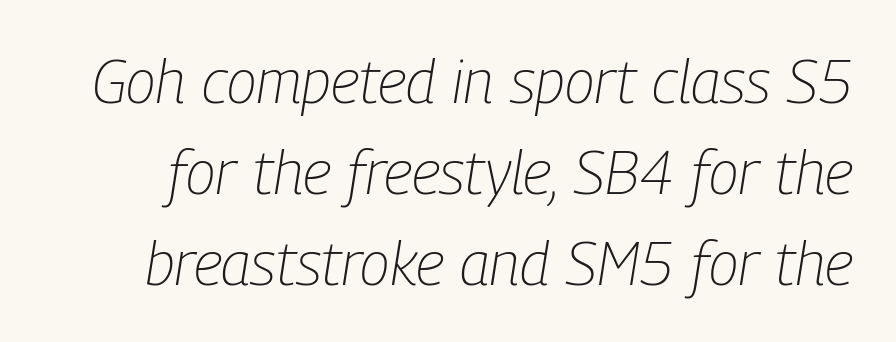
Q: Is the text bold? A: No.
Q: Is the text italic (slanted)? A: Yes, it leans right by about 9 degrees.
Q: Is the text underlined? A: No.
Q: Is the spacing between letters normal or unusually wide? A: Normal.
Q: Is the spacing between lines tight, normal or loose? A: Normal.
Q: Width (condensed, normal, or wide)? A: Condensed.
Q: Stroke contrast? A: Low.
Q: x-height? A: Medium.
Q: Monospaced? A: No.
